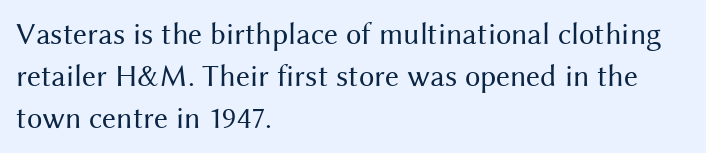
The image shows 31 px regular-weight sans-serif type, upright; set left-aligned, normal line spacing (1.36x), normal letter spacing, not underlined; medium stroke contrast and a medium x-height.
